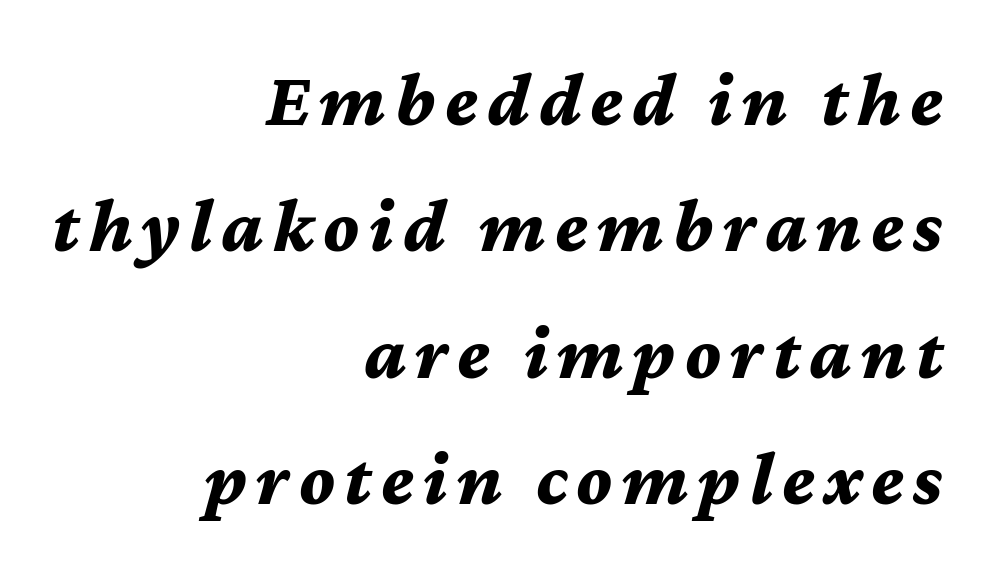
{"italic": "yes", "lean": "right", "slant_degrees": 12, "bold": "yes", "weight": "bold", "width": "normal", "stroke_contrast": "medium", "x_height": "medium", "monospaced": "no", "underline": "no", "align": "right", "line_spacing": "normal", "line_spacing_ratio": 1.64, "glyph_px": 77}
